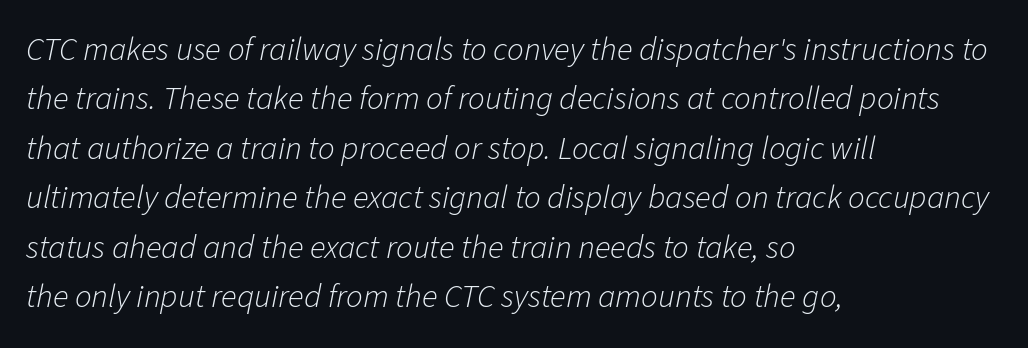
The image shows 33 px light type, italic (leaning right); set left-aligned, normal line spacing (1.5x), normal letter spacing, not underlined; low stroke contrast and a medium x-height.
